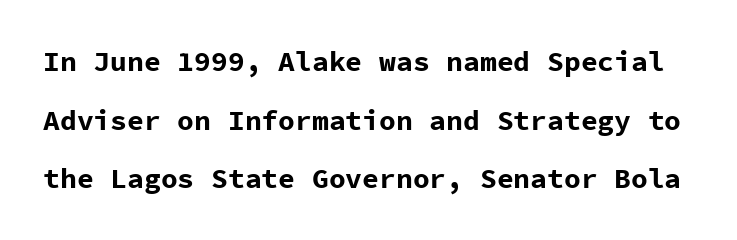
Q: Is the text bold? A: Yes.
Q: Is the text italic (slanted)? A: No, it is upright.
Q: Is the typeface a serif or a sans-serif typeface? A: Sans-serif.
Q: Is the text underlined? A: No.
Q: Is the spacing between letters normal or unusually wide? A: Normal.
Q: Is the spacing between lines tight, normal or loose? A: Loose.
Q: Width (condensed, normal, or wide)? A: Normal.
Q: Stroke contrast? A: Low.
Q: x-height? A: Medium.
Q: Monospaced? A: Yes.
